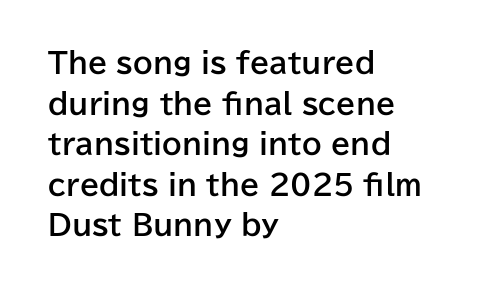
These lines are composed in type without serifs. Between one letter and the next there's only the usual sliver of space. A typesetter would call this proportional, since set widths differ per character. Regular leading. The strip under each line holds only bare page.
